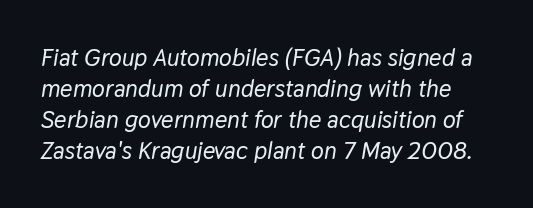
These lines were composed using italics. The rendering keeps characters at their native spacing. The block of text has a typical density, with ordinary space between rows. Descenders are the only things crossing below the line.
